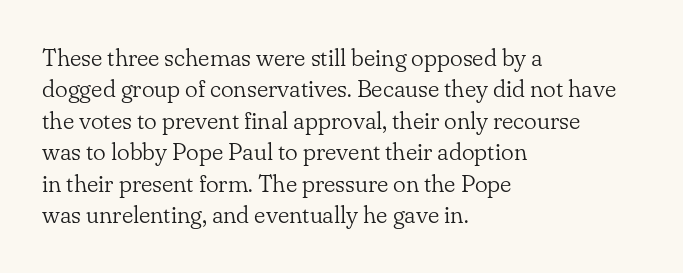
What stands out about the letter spacing? Nothing — it is the standard amount. Unmarked baselines from the first word to the last. The rendering anchors every line to the left-hand side. Regarding leading, the lines here are spaced in the standard way. Compared with a typical body face, this is equally light or lighter still. In terms of posture, this sample is upright.
